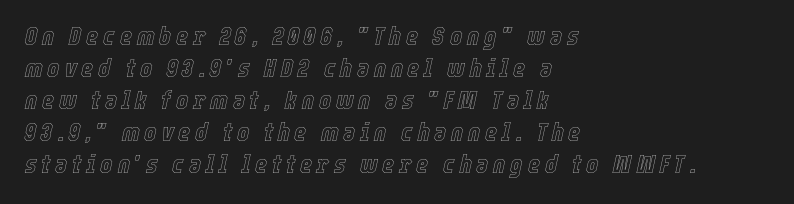
Q: Is the text italic (slanted)? A: Yes, it leans right by about 12 degrees.
Q: Is the text underlined? A: No.
Q: How is the paragraph aligned? A: Left-aligned.
